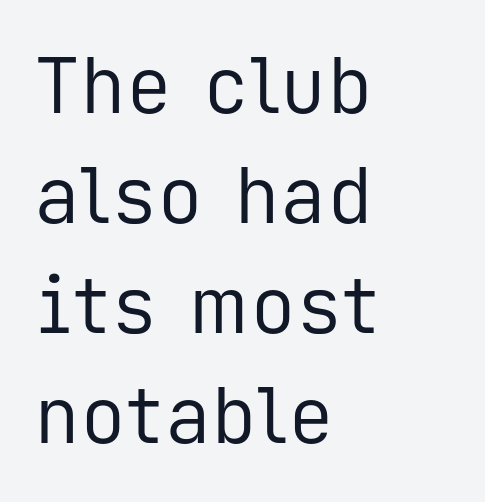
The image shows 77 px regular-weight sans-serif type, upright, monospaced; set left-aligned, normal line spacing (1.43x), normal letter spacing, not underlined; low stroke contrast and a medium x-height.
